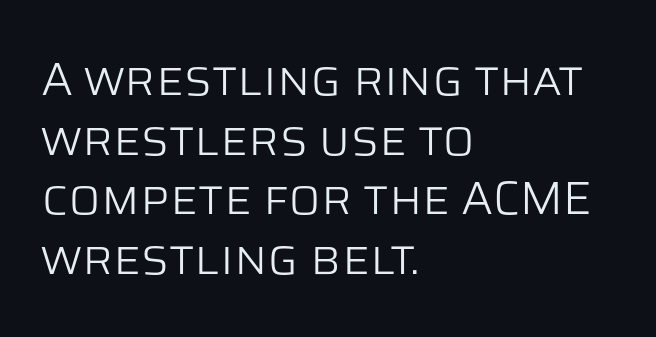
Q: Is the text bold? A: No.
Q: Is the text italic (slanted)? A: No, it is upright.
Q: Is the typeface a serif or a sans-serif typeface? A: Sans-serif.
Q: Is the text underlined? A: No.
Q: How is the paragraph aligned? A: Left-aligned.
Q: Is the spacing between letters normal or unusually wide? A: Normal.
Q: Is the spacing between lines tight, normal or loose? A: Normal.
Q: Width (condensed, normal, or wide)? A: Normal.
Q: Stroke contrast? A: Low.
Q: x-height? A: Large.
Q: Monospaced? A: No.
